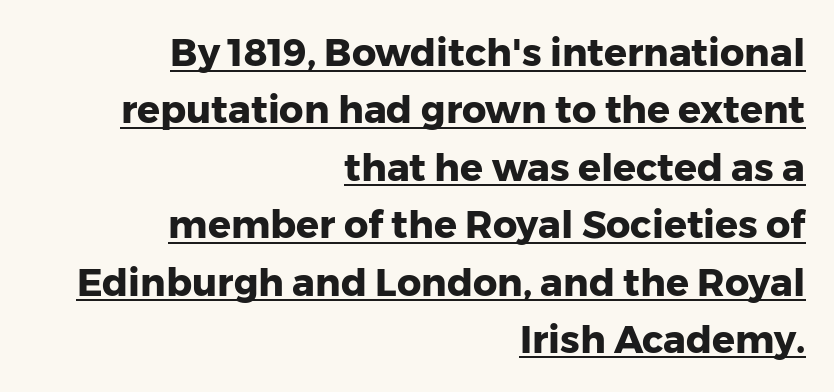
Q: Is the text bold? A: Yes.
Q: Is the text italic (slanted)? A: No, it is upright.
Q: Is the typeface a serif or a sans-serif typeface? A: Sans-serif.
Q: Is the text underlined? A: Yes.
Q: How is the paragraph aligned? A: Right-aligned.
Q: Is the spacing between letters normal or unusually wide? A: Normal.
Q: Is the spacing between lines tight, normal or loose? A: Normal.
Q: Width (condensed, normal, or wide)? A: Normal.
Q: Stroke contrast? A: Low.
Q: x-height? A: Medium.
Q: Monospaced? A: No.
